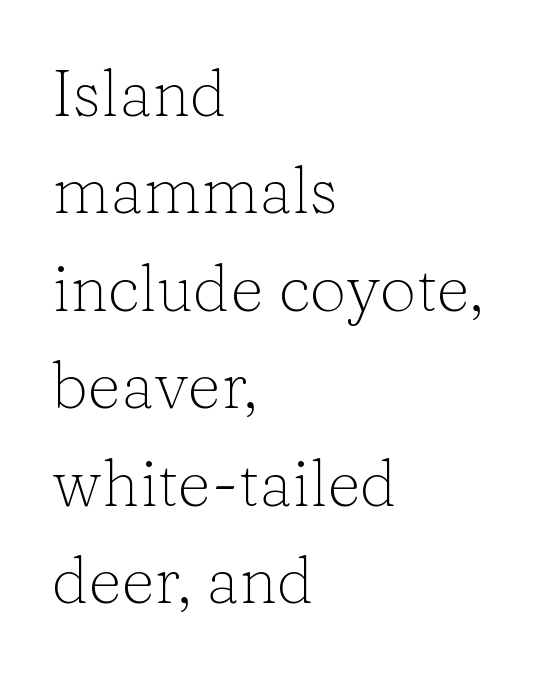
{"serif": "yes", "italic": "no", "bold": "no", "weight": "light", "width": "normal", "stroke_contrast": "low", "x_height": "medium", "monospaced": "no", "underline": "no", "align": "left", "line_spacing": "normal", "line_spacing_ratio": 1.5, "letter_spacing": "normal", "letter_spacing_em": 0.0, "glyph_px": 65}
